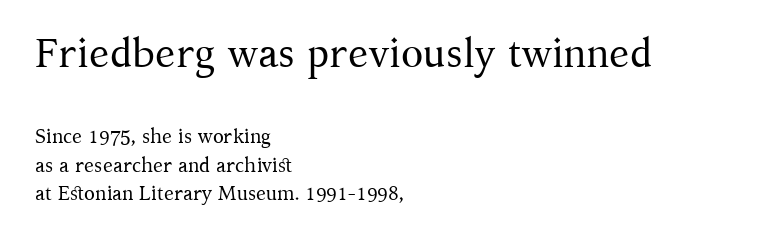
The letters look calm and open, with moderate or lighter stems. What stands out about the letter spacing? Nothing — it is the standard amount. The characters display serif detailing at their extremities. Italic? Not at all — the glyphs are vertical. This sample has the flowing, uneven cadence of proportional lettering. What's the leading like? Ordinary, nothing unusual.
